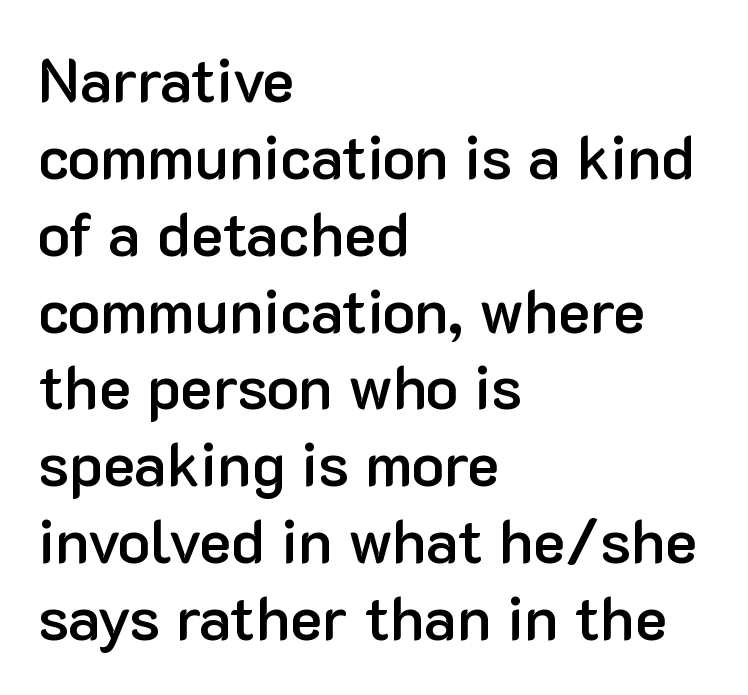
The image shows 61 px semibold sans-serif type, upright; set left-aligned, normal line spacing (1.26x), normal letter spacing, not underlined; low stroke contrast and a medium x-height.
